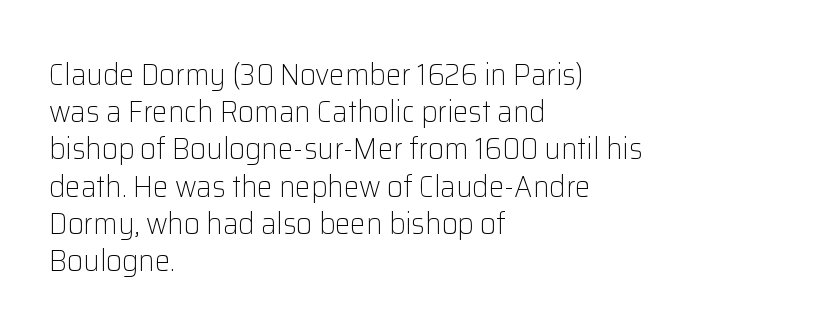
You could not count columns in this text — the font is proportionally spaced. The gaps between neighbouring characters are ordinary and unremarkable. Summary of weight: not heavy and not bold. The paragraph shown leans on its left margin.
